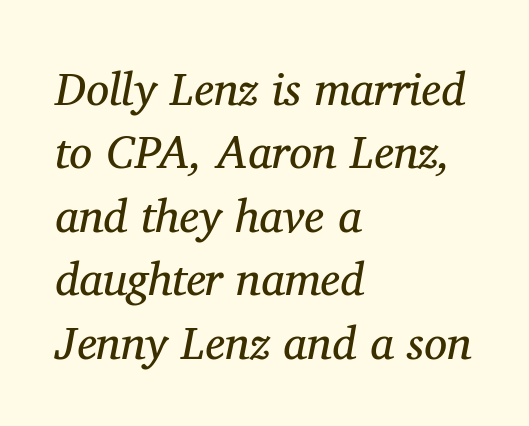
{"serif": "yes", "italic": "yes", "lean": "right", "slant_degrees": 11, "bold": "no", "weight": "regular", "width": "normal", "stroke_contrast": "medium", "x_height": "medium", "monospaced": "no", "underline": "no", "align": "left", "line_spacing": "normal", "line_spacing_ratio": 1.38, "letter_spacing": "normal", "letter_spacing_em": 0.0, "glyph_px": 46}
